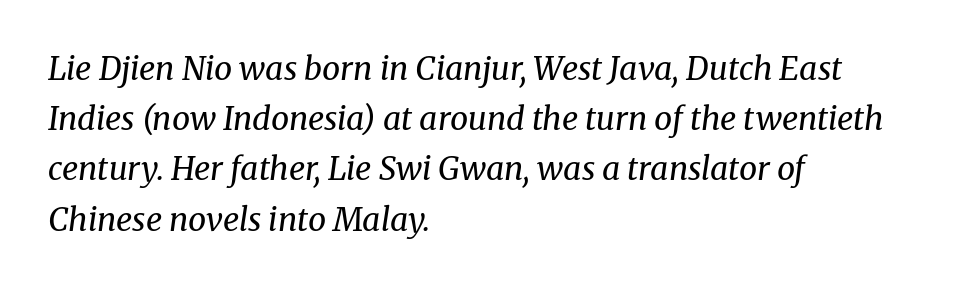
The image shows 32 px regular-weight serif type, italic (leaning right); set left-aligned, normal line spacing (1.57x), normal letter spacing, not underlined; medium stroke contrast and a medium x-height.
